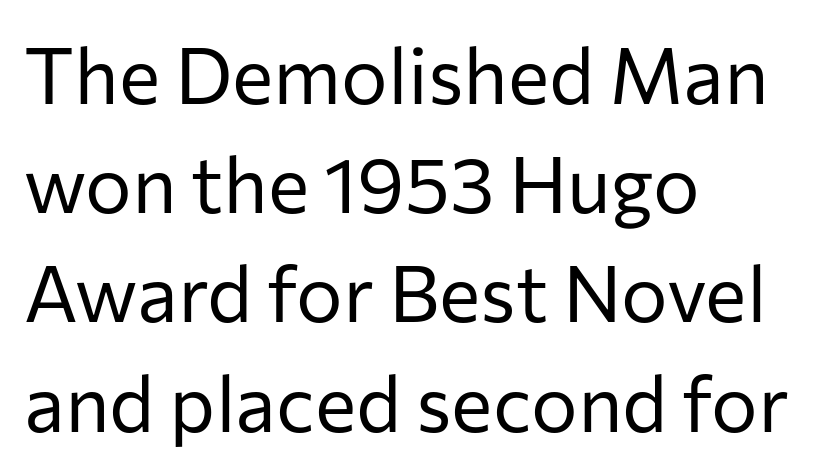
To sum up the face: it is a sans, with no serifs. The font's upright variant was chosen for this text. Letters have the restrained weight of plain body copy at most. The passage shown is typed in a proportional face where columns would drift.
